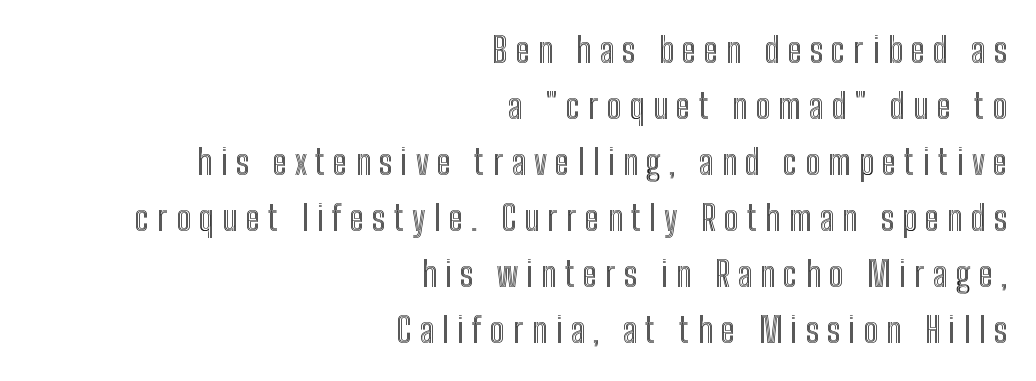
Q: Is the text italic (slanted)? A: No, it is upright.
Q: Is the text underlined? A: No.
Q: How is the paragraph aligned? A: Right-aligned.
Q: Is the spacing between letters normal or unusually wide? A: Unusually wide.
Q: Is the spacing between lines tight, normal or loose? A: Normal.
Q: Width (condensed, normal, or wide)? A: Condensed.
Q: x-height? A: Medium.
Q: Monospaced? A: No.
